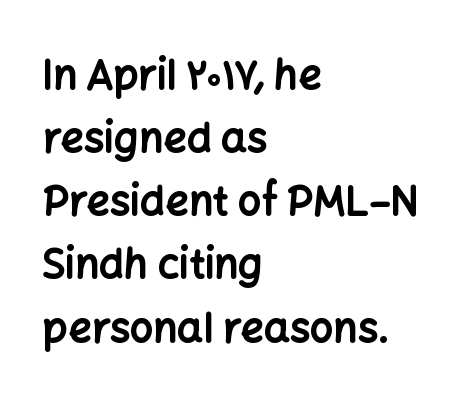
{"serif": "no", "italic": "no", "bold": "yes", "weight": "bold", "width": "normal", "stroke_contrast": "low", "x_height": "medium", "monospaced": "no", "underline": "no", "align": "left", "line_spacing": "normal", "line_spacing_ratio": 1.54, "letter_spacing": "normal", "letter_spacing_em": 0.0, "glyph_px": 41}
